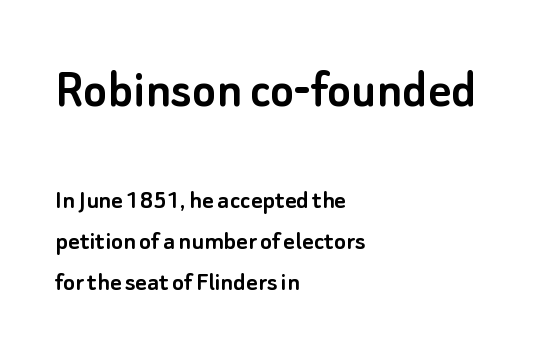
Q: Is the text italic (slanted)? A: No, it is upright.
Q: Is the typeface a serif or a sans-serif typeface? A: Sans-serif.
Q: Is the text underlined? A: No.
Q: How is the paragraph aligned? A: Left-aligned.
Q: Is the spacing between letters normal or unusually wide? A: Normal.
Q: Is the spacing between lines tight, normal or loose? A: Normal.
Q: Which block of text is set in a larger size, the first (top) or the second (bottom)? A: The first (top) one.
Q: Width (condensed, normal, or wide)? A: Normal.
Q: Stroke contrast? A: Low.
Q: x-height? A: Small.
Q: Monospaced? A: No.
